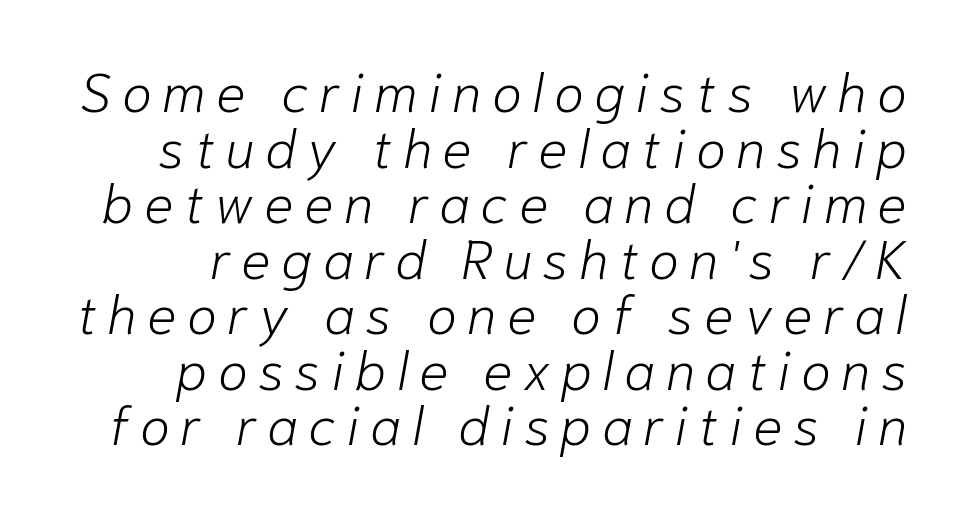
You could not count columns in this text — the font is proportionally spaced. Is there much room between lines? No — they nearly touch. Glance below the letters and you will spot only blank space. When letters slant like this, we call the style italic. Heaviness? Minimal to ordinary, like unemphasized prose.
